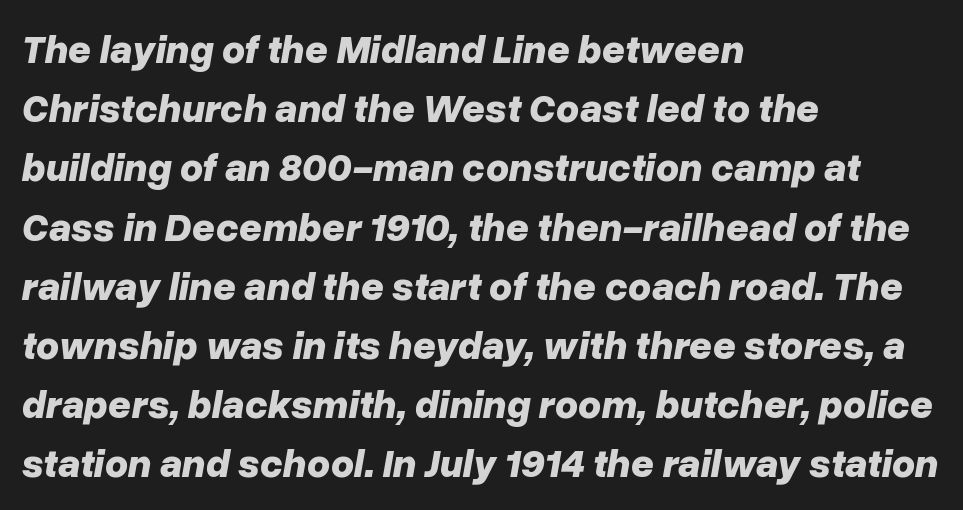
The image shows 40 px bold type, italic (leaning right); set left-aligned, normal line spacing (1.48x), normal letter spacing, not underlined; low stroke contrast and a medium x-height.
